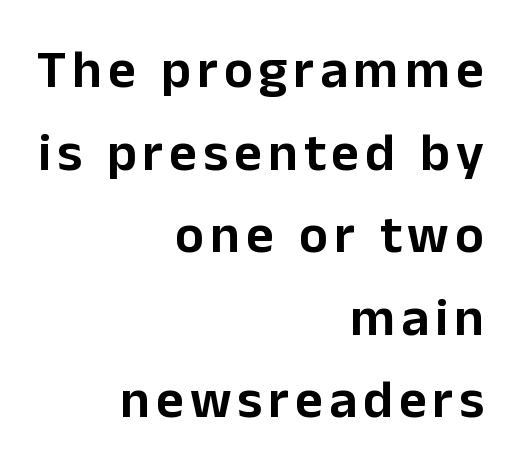
{"serif": "no", "italic": "no", "width": "normal", "stroke_contrast": "low", "x_height": "medium", "monospaced": "no", "underline": "no", "align": "right", "line_spacing": "normal", "line_spacing_ratio": 1.53, "glyph_px": 54}
